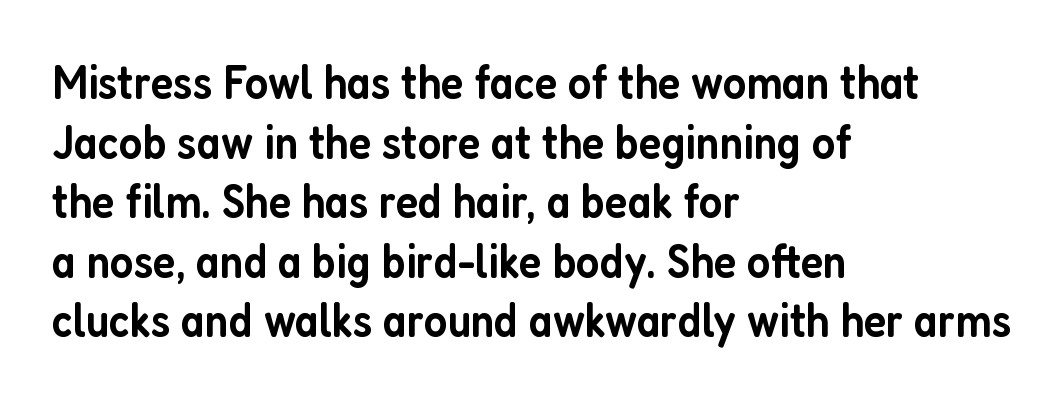
{"serif": "no", "italic": "no", "bold": "semi", "weight": "semibold", "width": "condensed", "stroke_contrast": "low", "x_height": "medium", "monospaced": "no", "underline": "no", "align": "left", "line_spacing_ratio": 1.24, "letter_spacing": "normal", "letter_spacing_em": 0.0, "glyph_px": 48}
